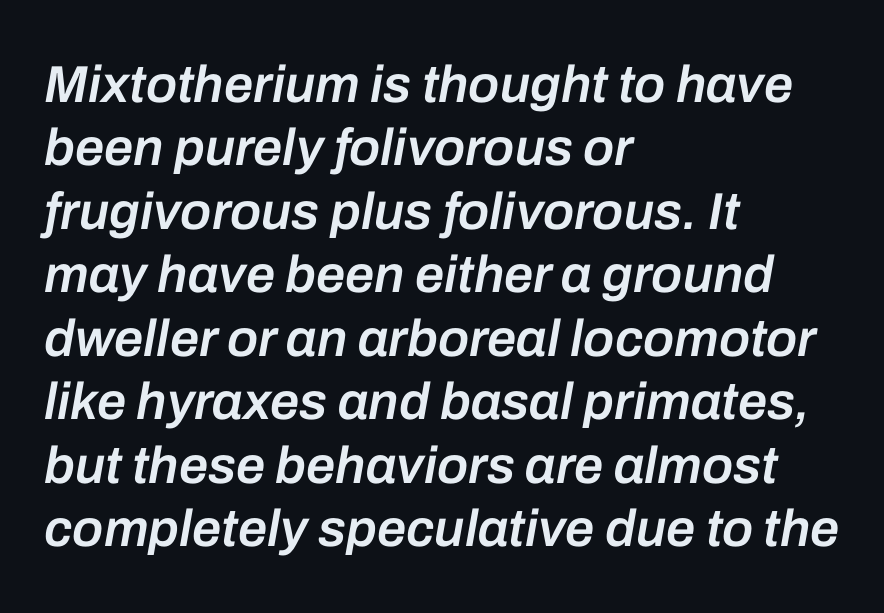
Each word holds together tightly as a unit, with standard inter-letter gaps. How heavy is the stroke? Medium-heavy — a semibold, shy of bold. Leftover space on each line is placed entirely after the last word. Varying glyph widths throughout — classic text-font behaviour.
